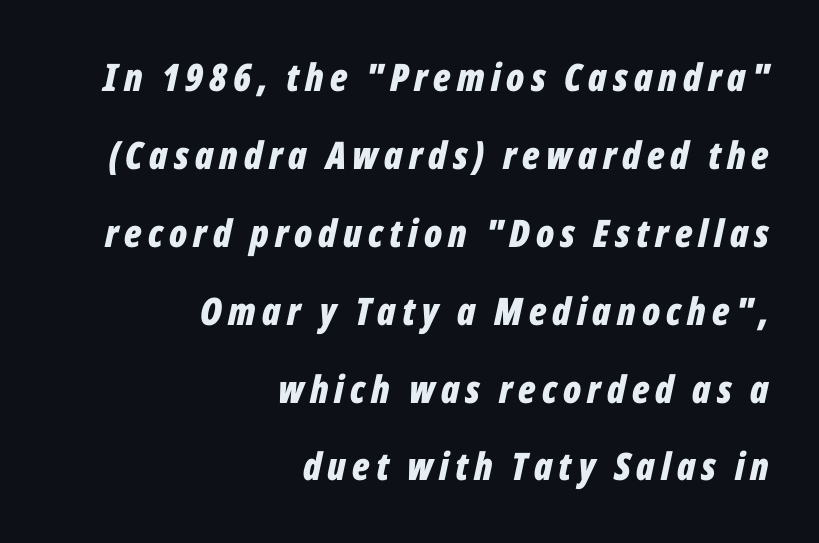
The image shows 38 px bold, condensed type, italic (leaning right); set right-aligned, loose line spacing (2.05x), not underlined; low stroke contrast and a medium x-height.
